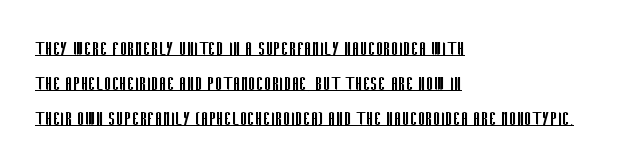
The image shows 23 px text type, upright; set left-aligned, normal line spacing (1.52x), normal letter spacing, underlined.
